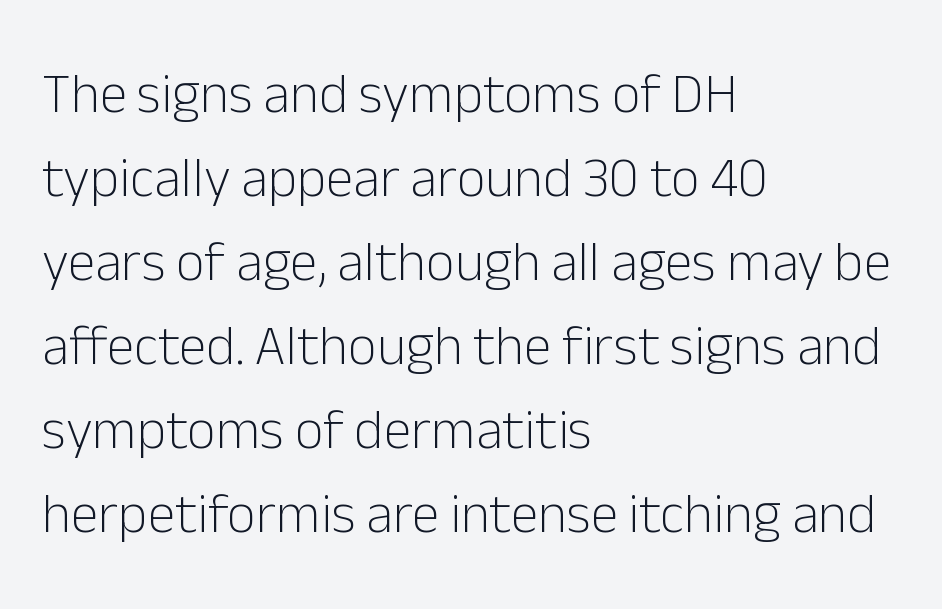
The rendering uses natural spacing where letterforms have individual widths. The foot of each line stays bare and open. The block of text has a typical density, with ordinary space between rows. Inter-character spacing is left at the font's built-in metrics. Typographically, this falls in the sans-serif category. No chunkiness to these letters — they're not bold.
